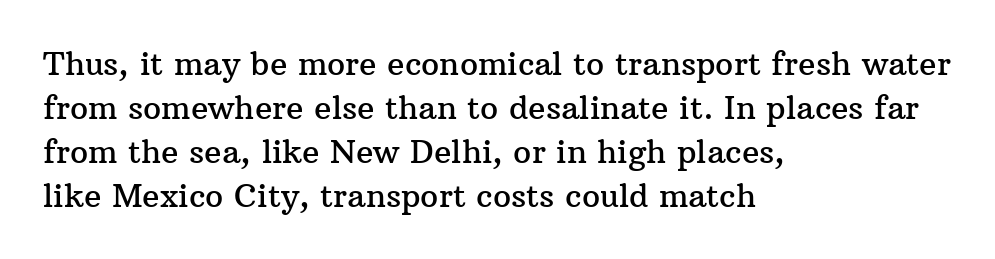
Descenders are the only things crossing below the line. Rendered with straight, roman letterforms. If you drew a ruler down the left edge, every line would touch it. Here the designer chose a conventional face with non-uniform glyph widths.
